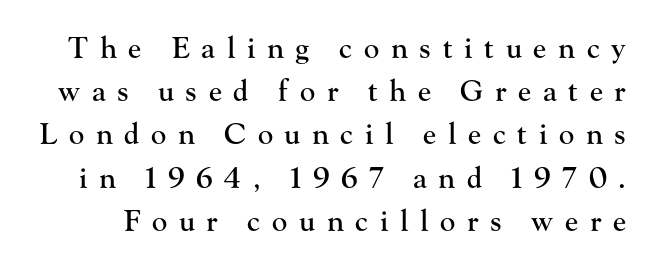
{"serif": "yes", "italic": "no", "width": "normal", "stroke_contrast": "high", "x_height": "small", "monospaced": "no", "underline": "no", "line_spacing": "normal", "line_spacing_ratio": 1.49, "letter_spacing": "wide", "letter_spacing_em": 0.4, "glyph_px": 29}
